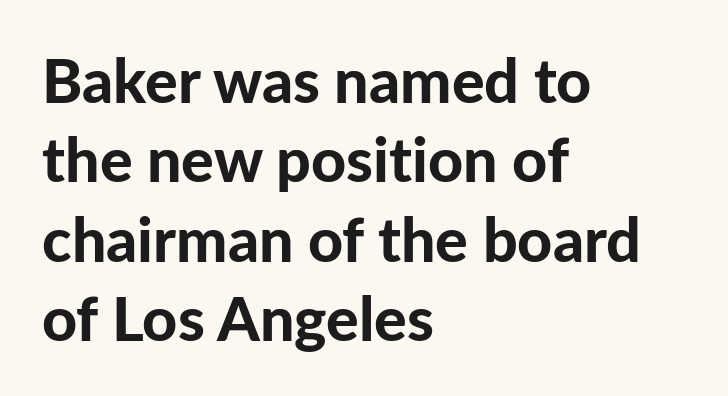
Q: Is the text bold? A: Yes.
Q: Is the text italic (slanted)? A: No, it is upright.
Q: Is the typeface a serif or a sans-serif typeface? A: Sans-serif.
Q: Is the text underlined? A: No.
Q: How is the paragraph aligned? A: Left-aligned.
Q: Is the spacing between letters normal or unusually wide? A: Normal.
Q: Is the spacing between lines tight, normal or loose? A: Normal.
Q: Width (condensed, normal, or wide)? A: Normal.
Q: Stroke contrast? A: Low.
Q: x-height? A: Medium.
Q: Monospaced? A: No.
